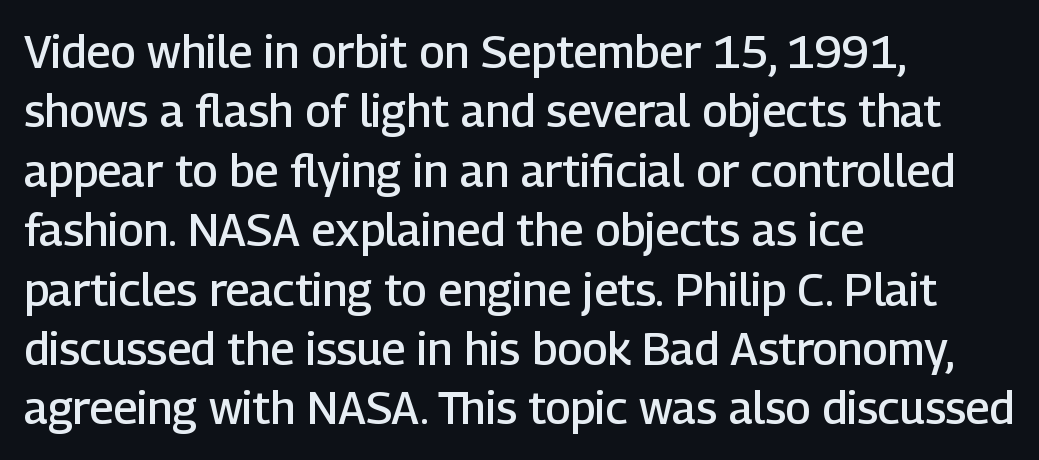
Q: Is the text bold? A: Semi-bold.
Q: Is the text italic (slanted)? A: No, it is upright.
Q: Is the typeface a serif or a sans-serif typeface? A: Sans-serif.
Q: Is the text underlined? A: No.
Q: How is the paragraph aligned? A: Left-aligned.
Q: Is the spacing between letters normal or unusually wide? A: Normal.
Q: Is the spacing between lines tight, normal or loose? A: Normal.
Q: Width (condensed, normal, or wide)? A: Normal.
Q: Stroke contrast? A: Low.
Q: x-height? A: Medium.
Q: Monospaced? A: No.
